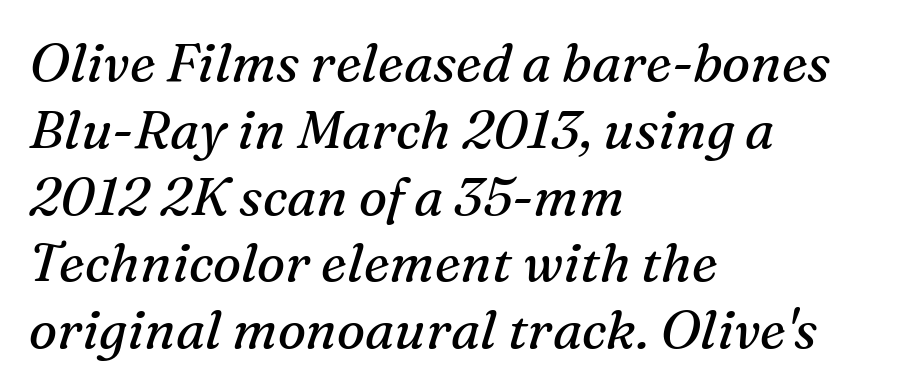
{"serif": "yes", "italic": "yes", "lean": "right", "slant_degrees": 16, "bold": "no", "weight": "regular", "width": "normal", "stroke_contrast": "medium", "x_height": "medium", "monospaced": "no", "underline": "no", "align": "left", "line_spacing": "normal", "line_spacing_ratio": 1.26, "letter_spacing": "normal", "letter_spacing_em": 0.0, "glyph_px": 53}
